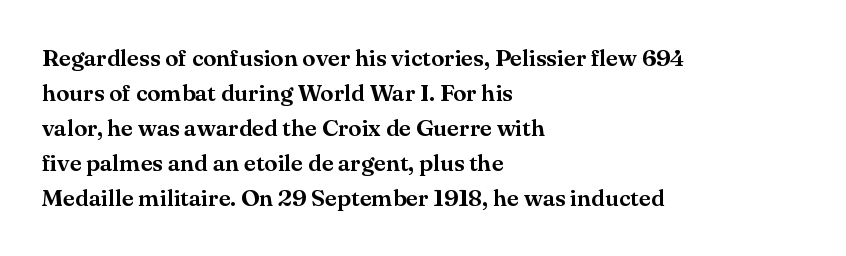
{"italic": "no", "underline": "no", "align": "left", "line_spacing": "normal", "line_spacing_ratio": 1.46, "letter_spacing": "normal", "letter_spacing_em": 0.0, "glyph_px": 24}
